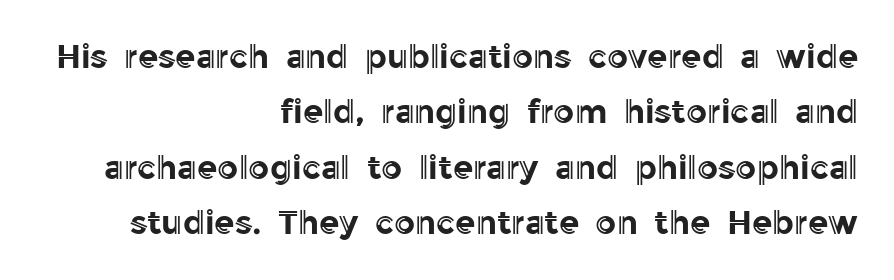
Q: Is the text italic (slanted)? A: No, it is upright.
Q: Is the text underlined? A: No.
Q: How is the paragraph aligned? A: Right-aligned.
Q: Is the spacing between letters normal or unusually wide? A: Normal.
Q: Is the spacing between lines tight, normal or loose? A: Normal.
Q: Width (condensed, normal, or wide)? A: Normal.
Q: x-height? A: Medium.
Q: Monospaced? A: No.
